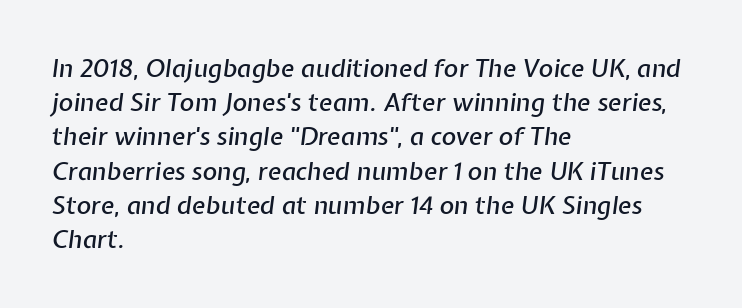
Q: Is the text italic (slanted)? A: Yes, it leans right by about 7 degrees.
Q: Is the text underlined? A: No.
Q: How is the paragraph aligned? A: Left-aligned.
Q: Is the spacing between letters normal or unusually wide? A: Normal.
Q: Is the spacing between lines tight, normal or loose? A: Normal.
